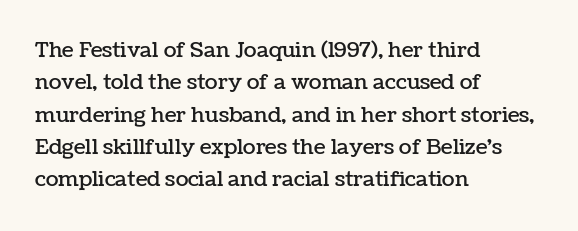
Q: Is the text italic (slanted)? A: No, it is upright.
Q: Is the text underlined? A: No.
Q: How is the paragraph aligned? A: Left-aligned.
Q: Is the spacing between letters normal or unusually wide? A: Normal.
Q: Is the spacing between lines tight, normal or loose? A: Normal.
